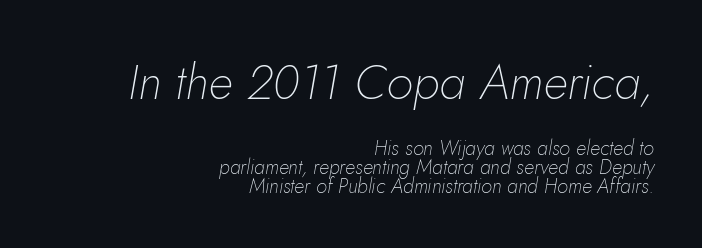
Yep, that's italic — everything's leaning. A student would call this right alignment; a typographer would say flush right, rag left. Counters stay open thanks to moderate or lighter strokes. Nothing unusual about the tracking: characters are spaced as the font intends. Letters rest on an invisible, unmarked baseline. Type size steps down from the first block to the second.
